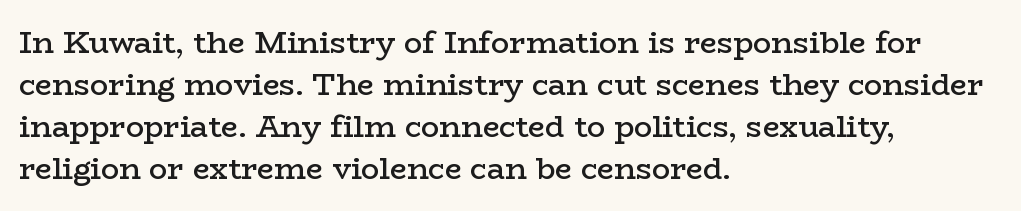
Letter spacing: default. Evenly set lines give the paragraph a standard silhouette. This sample has the flowing, uneven cadence of proportional lettering. Bare-footed words on every line. Every stem runs plumb, perpendicular to the baseline. Examine the stroke ends and you'll spot serifs.
